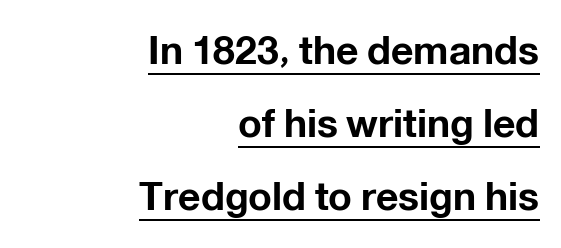
Q: Is the text bold? A: Yes.
Q: Is the text italic (slanted)? A: No, it is upright.
Q: Is the typeface a serif or a sans-serif typeface? A: Sans-serif.
Q: Is the text underlined? A: Yes.
Q: How is the paragraph aligned? A: Right-aligned.
Q: Is the spacing between letters normal or unusually wide? A: Normal.
Q: Width (condensed, normal, or wide)? A: Normal.
Q: Stroke contrast? A: Low.
Q: x-height? A: Medium.
Q: Monospaced? A: No.
